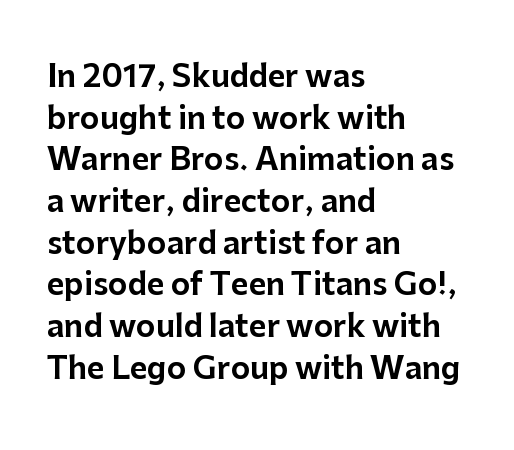
{"serif": "no", "italic": "no", "width": "normal", "stroke_contrast": "low", "x_height": "medium", "monospaced": "no", "underline": "no", "align": "left", "line_spacing": "normal", "line_spacing_ratio": 1.39, "letter_spacing": "normal", "letter_spacing_em": 0.0, "glyph_px": 30}
